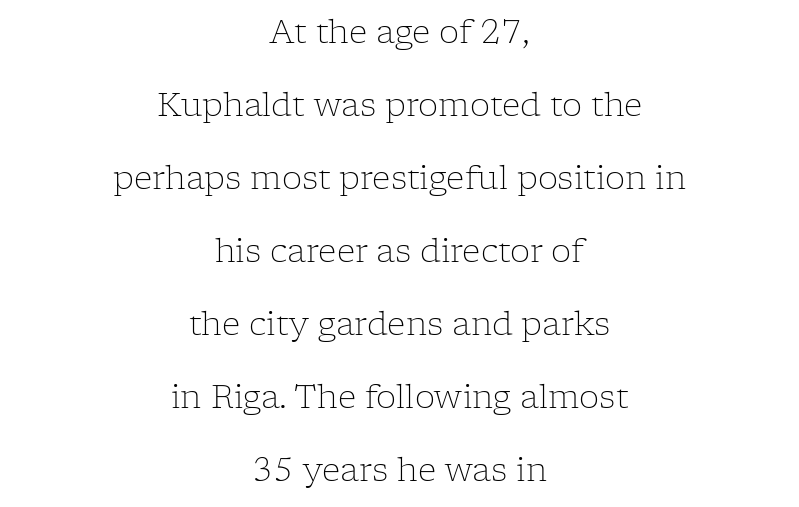
The image shows 32 px light serif type, upright; set centered, loose line spacing (2.28x), normal letter spacing, not underlined; low stroke contrast and a medium x-height.
